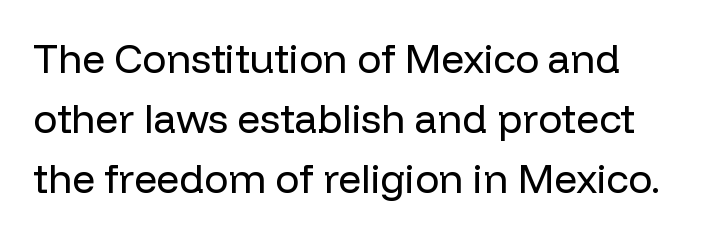
The image shows 40 px regular-weight sans-serif type, upright; set left-aligned, normal line spacing (1.5x), normal letter spacing, not underlined; low stroke contrast and a medium x-height.
